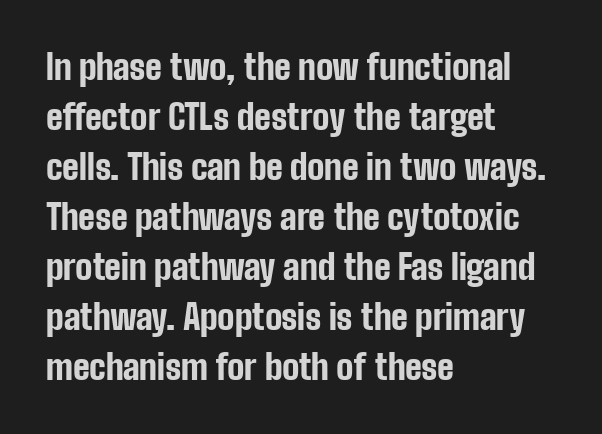
Summary of weight: heavy, a full bold. Check where the strokes stop: nothing finishes them off — pure sans. This sample keeps an unexceptional amount of space between lines. These lines were composed using upright roman letters. Horizontally, the lines are justified to the leading edge only. Decoration check: the copy has no underline.
